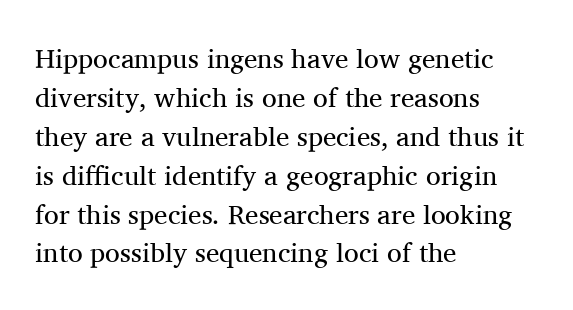
Nothing heavy about these letters — not bold at all. The block of text has a typical density, with ordinary space between rows. Posture: straight, roman, zero tilt. Quick note: underline off. The letterforms sit shoulder to shoulder at normal distance.
